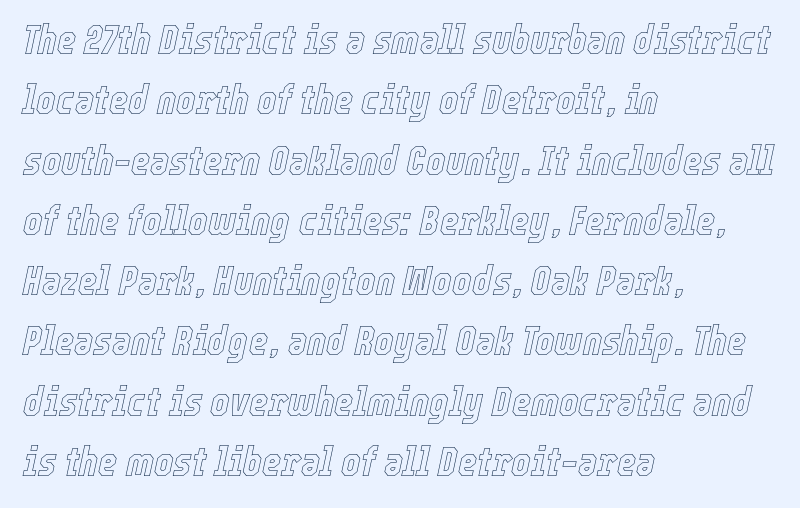
The image shows 41 px condensed type, italic (leaning right); set left-aligned, normal line spacing (1.47x), normal letter spacing, not underlined; a medium x-height.
